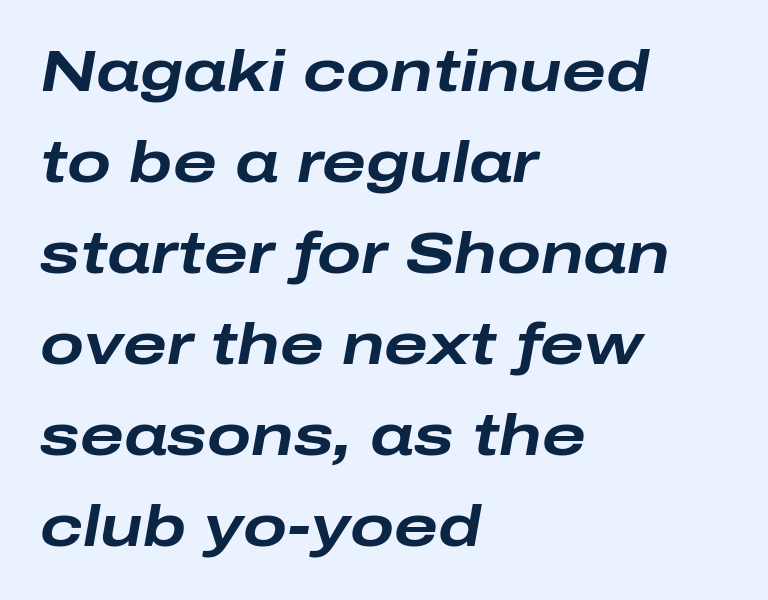
{"italic": "yes", "lean": "right", "slant_degrees": 10, "bold": "yes", "weight": "bold", "width": "wide", "stroke_contrast": "low", "x_height": "medium", "monospaced": "no", "underline": "no", "align": "left", "line_spacing": "normal", "line_spacing_ratio": 1.57, "letter_spacing": "normal", "letter_spacing_em": 0.0, "glyph_px": 58}
